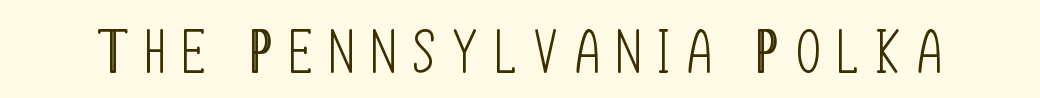
The image shows 60 px light, condensed sans-serif type, upright; set unusually wide letter spacing (+0.29 em), not underlined; low stroke contrast and a large x-height.
